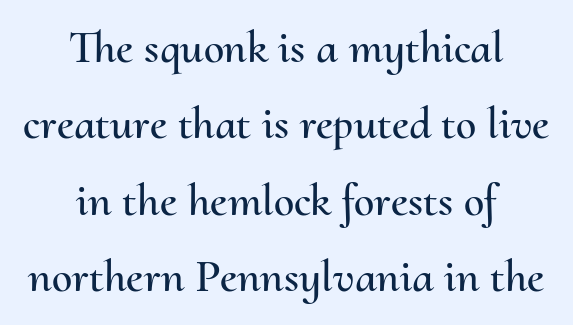
Is there any slant? The stems are plumb. How are the letters spaced? Ordinarily, with no added tracking. Each letter keeps its own natural width here, so spacing adapts to shape. Glance below the letters and you will spot only blank space.
